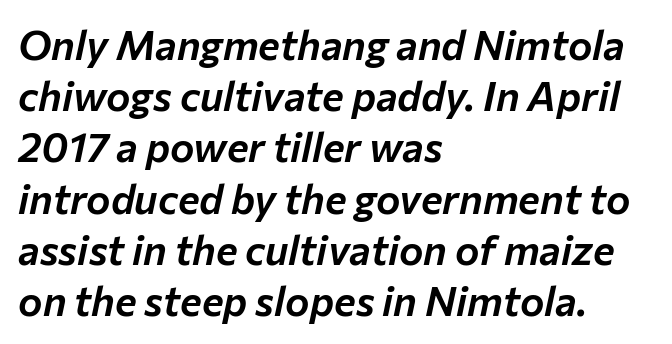
The image shows 41 px text type, italic (leaning right); set left-aligned, normal line spacing (1.25x), normal letter spacing, not underlined; low stroke contrast and a medium x-height.
